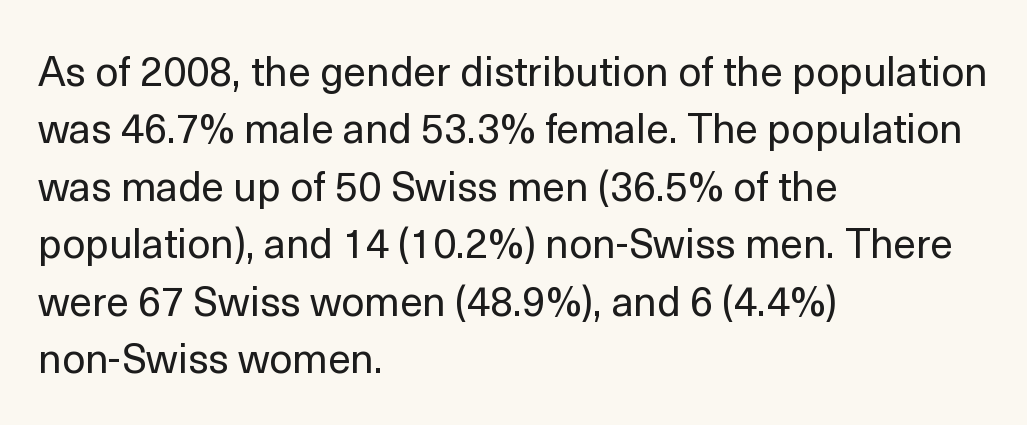
The image shows 41 px regular-weight sans-serif type, upright; set left-aligned, normal line spacing (1.4x), normal letter spacing, not underlined; a medium x-height.
